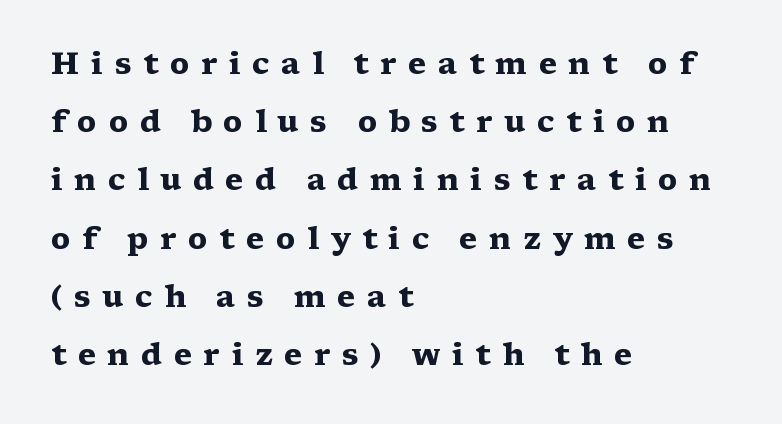
{"serif": "yes", "italic": "no", "bold": "yes", "weight": "heavy", "width": "wide", "stroke_contrast": "medium", "x_height": "medium", "monospaced": "no", "underline": "no", "align": "left", "line_spacing": "loose", "line_spacing_ratio": 1.94, "letter_spacing": "wide", "letter_spacing_em": 0.38, "glyph_px": 30}
